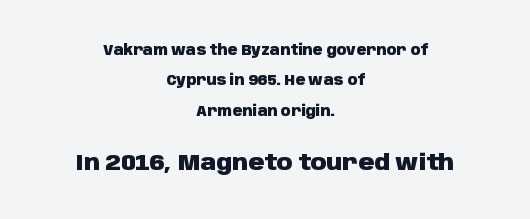
{"italic": "no", "bold": "yes", "underline": "no", "align": "center", "line_spacing": "loose", "line_spacing_ratio": 2.17, "letter_spacing": "normal", "letter_spacing_em": 0.0, "larger_block": "second", "size_ratio": 1.57, "glyph_px": 22}
